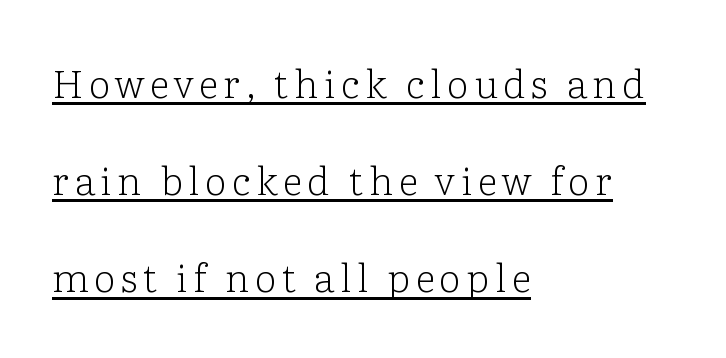
Q: Is the text bold? A: No.
Q: Is the text italic (slanted)? A: No, it is upright.
Q: Is the typeface a serif or a sans-serif typeface? A: Serif.
Q: Is the text underlined? A: Yes.
Q: How is the paragraph aligned? A: Left-aligned.
Q: Is the spacing between lines tight, normal or loose? A: Loose.
Q: Width (condensed, normal, or wide)? A: Normal.
Q: Stroke contrast? A: Low.
Q: x-height? A: Medium.
Q: Monospaced? A: No.
